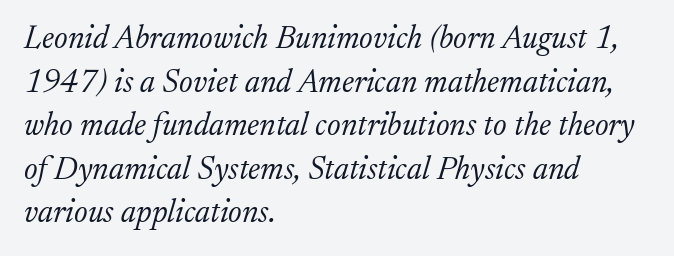
The passage shown has conventional tracking throughout. The passage shown is typed in a proportional face where columns would drift. Unlike a clean sans, this face finishes its strokes with serifs. Is the stroke heavy? The answer is a plain regular-or-lighter. Nobody drew a line under any word here. All the whitespace from short lines collects on the right.
